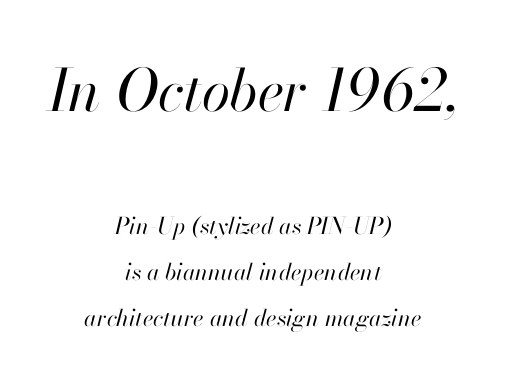
Nothing unusual about the tracking: characters are spaced as the font intends. The weight tops out at a normal text grade. Whoever set this made the first block the dominant, larger element. Alignment: centered. Horizontal bands of white between lines are thick stripes.
